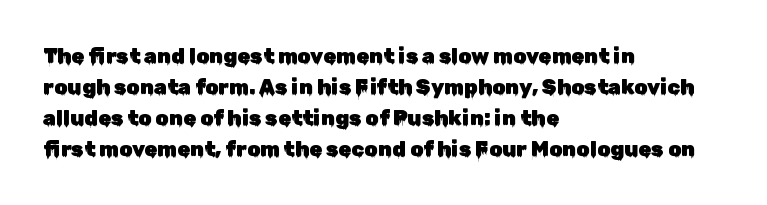
{"italic": "no", "underline": "no", "align": "left", "line_spacing": "normal", "line_spacing_ratio": 1.47, "letter_spacing": "normal", "letter_spacing_em": 0.0, "glyph_px": 21}
